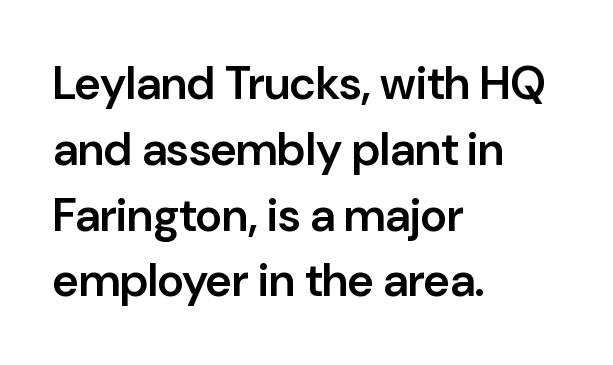
Every stem runs plumb, perpendicular to the baseline. No word sits above an underline. The rendering keeps characters at their native spacing. Stems and bowls a touch heavier than normal — semibold. Line beginnings align vertically; line endings do not.
